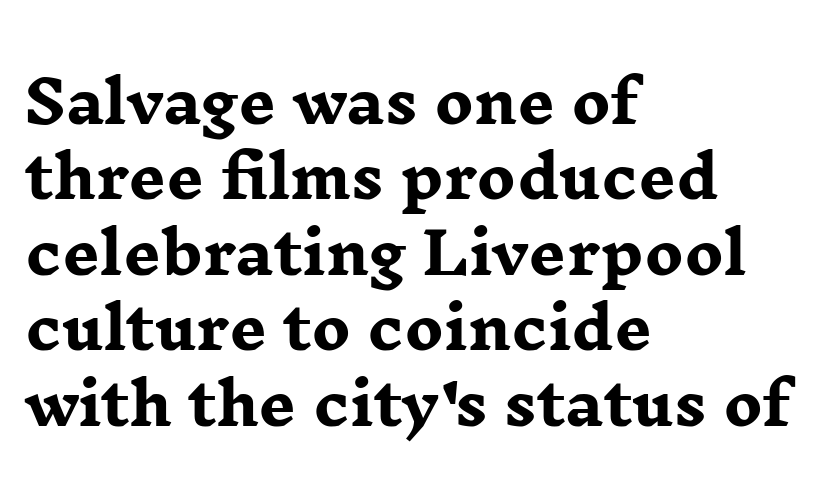
Q: Is the text bold? A: Yes.
Q: Is the text italic (slanted)? A: No, it is upright.
Q: Is the typeface a serif or a sans-serif typeface? A: Serif.
Q: Is the text underlined? A: No.
Q: How is the paragraph aligned? A: Left-aligned.
Q: Is the spacing between letters normal or unusually wide? A: Normal.
Q: Is the spacing between lines tight, normal or loose? A: Normal.
Q: Width (condensed, normal, or wide)? A: Wide.
Q: Stroke contrast? A: Low.
Q: x-height? A: Medium.
Q: Monospaced? A: No.
